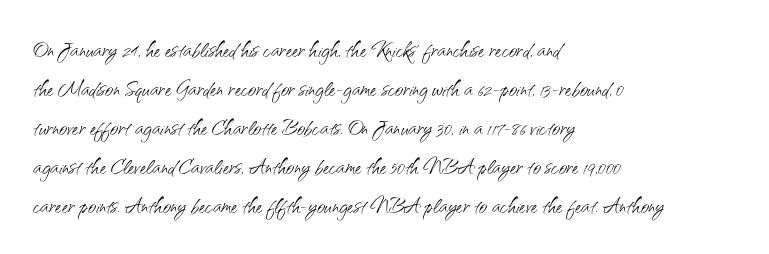
The image shows 28 px light sans-serif type; set left-aligned, normal line spacing (1.39x), normal letter spacing, not underlined; medium stroke contrast and a small x-height.
